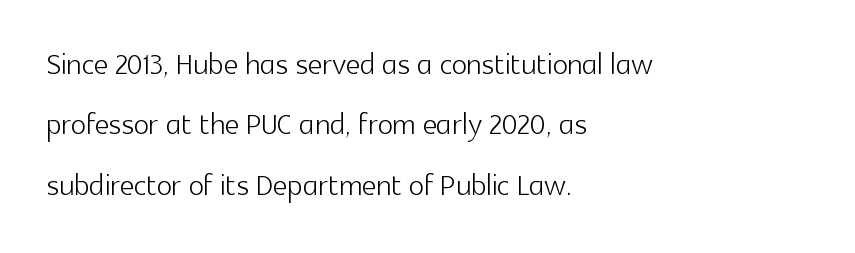
Q: Is the text bold? A: No.
Q: Is the text italic (slanted)? A: No, it is upright.
Q: Is the typeface a serif or a sans-serif typeface? A: Sans-serif.
Q: Is the text underlined? A: No.
Q: How is the paragraph aligned? A: Left-aligned.
Q: Is the spacing between letters normal or unusually wide? A: Normal.
Q: Is the spacing between lines tight, normal or loose? A: Normal.
Q: Width (condensed, normal, or wide)? A: Normal.
Q: x-height? A: Medium.
Q: Monospaced? A: No.
